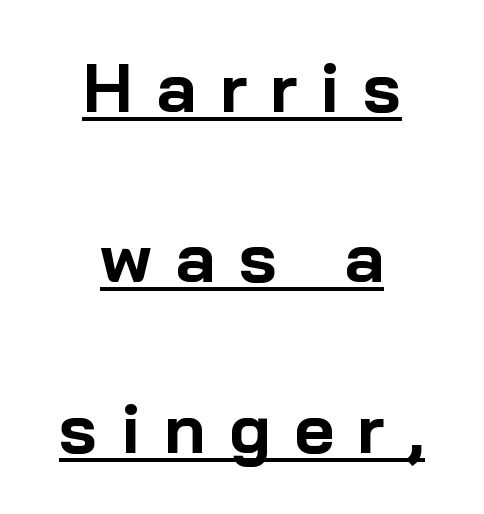
Spacing verdict: proportional, widths tailored to each character. Plenty of ink on the page — the face is bold. In CSS terms this would be text-align: center. The designer dialed line spacing up above the default. Short note: letters widely spaced.
